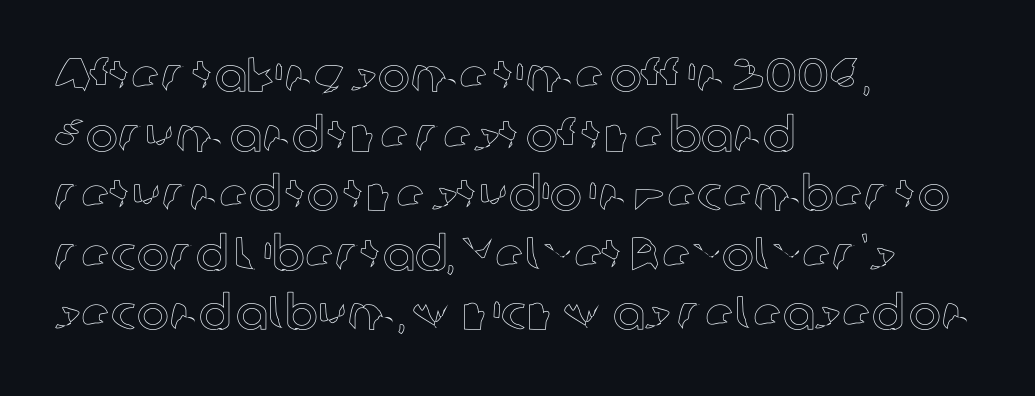
Is the letter spacing exaggerated? No — it looks like the ordinary default. The lines are quadded left. The zone under the glyphs is completely vacant. Think of a printed novel: that variable character pitch is what you see here. Italic: no, the glyphs are upright roman.
